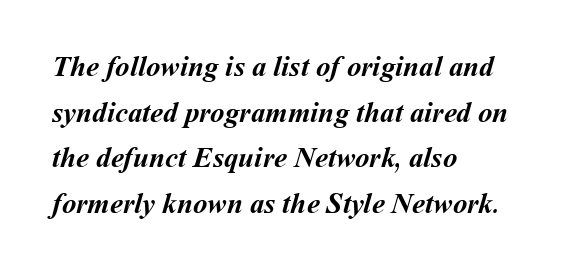
{"bold": "yes", "weight": "semibold", "width": "normal", "stroke_contrast": "medium", "x_height": "medium", "monospaced": "no", "underline": "no", "align": "left", "line_spacing": "normal", "line_spacing_ratio": 1.57, "letter_spacing": "normal", "letter_spacing_em": 0.0, "glyph_px": 29}
